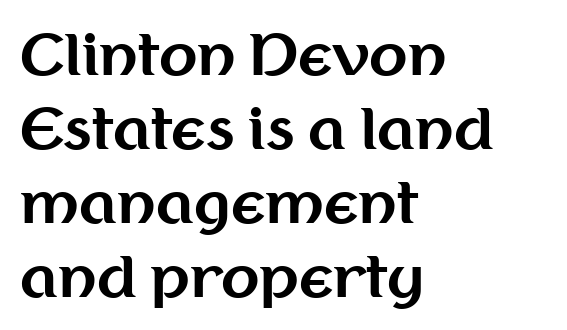
Beneath every word, the page is bare. A dark, heavy texture on the line: the type is bold. This rendering leaves character spacing at its baseline value. The face used here is proportionally spaced, like ordinary book or web type.
